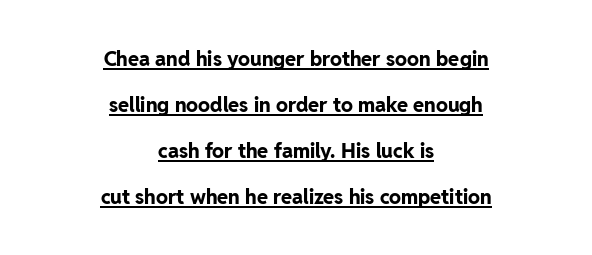
The image shows 20 px bold type, upright; set centered, loose line spacing (2.3x), normal letter spacing, underlined.
